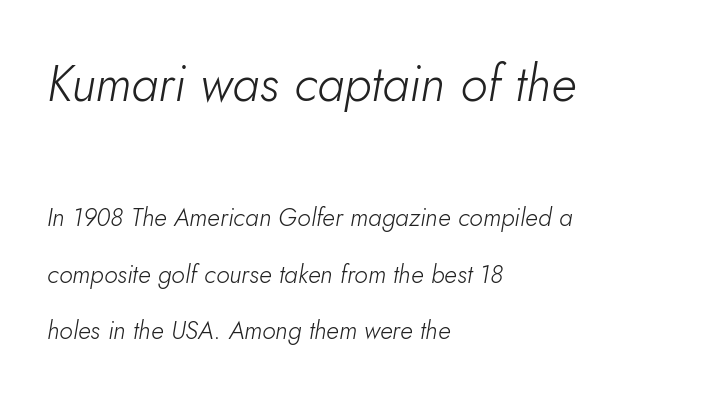
Compared with typical body copy, the letter spacing here is the same. Character widths vary here, with narrow letters taking less room than wide ones. This sample trades compactness for vertical openness between lines. Characters are canted at an angle relative to the baseline's perpendicular. No word sits above an underline. The initial chunk of copy outweighs the following chunk in type size.
